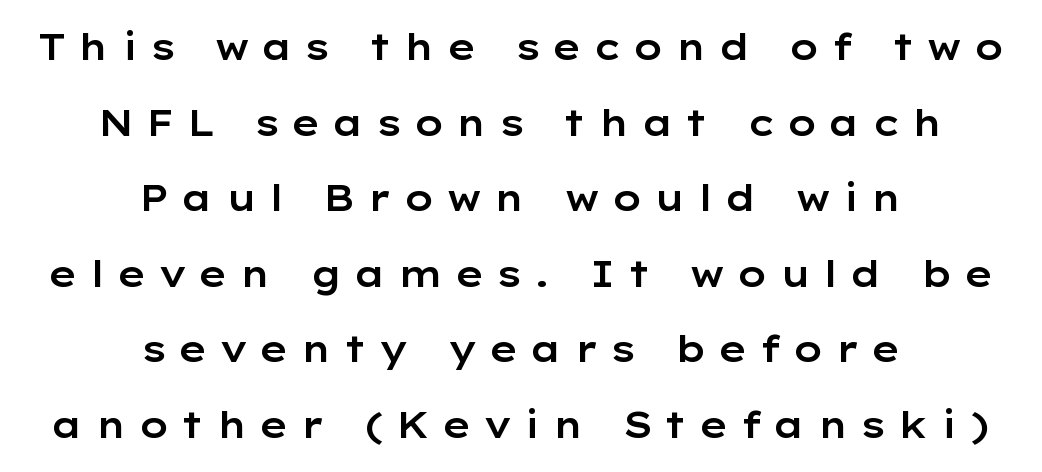
Q: Is the text italic (slanted)? A: No, it is upright.
Q: Is the typeface a serif or a sans-serif typeface? A: Sans-serif.
Q: Is the text underlined? A: No.
Q: How is the paragraph aligned? A: Centered.
Q: Is the spacing between letters normal or unusually wide? A: Unusually wide.
Q: Is the spacing between lines tight, normal or loose? A: Loose.
Q: Width (condensed, normal, or wide)? A: Wide.
Q: Stroke contrast? A: Low.
Q: x-height? A: Medium.
Q: Monospaced? A: No.
